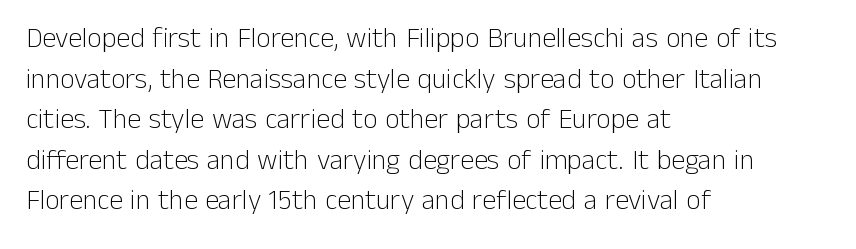
Q: Is the text bold? A: No.
Q: Is the text italic (slanted)? A: No, it is upright.
Q: Is the typeface a serif or a sans-serif typeface? A: Sans-serif.
Q: Is the text underlined? A: No.
Q: How is the paragraph aligned? A: Left-aligned.
Q: Is the spacing between letters normal or unusually wide? A: Normal.
Q: Is the spacing between lines tight, normal or loose? A: Normal.
Q: Width (condensed, normal, or wide)? A: Normal.
Q: Stroke contrast? A: Low.
Q: x-height? A: Medium.
Q: Monospaced? A: No.
